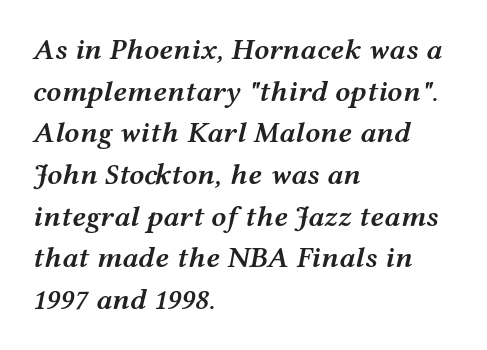
Strokes here are thickened, but only to semibold level. Tracking here is standard; glyphs follow each other at the usual distance. Vertically, the passage feels balanced, rows spaced as you'd expect. Type without underlining.
